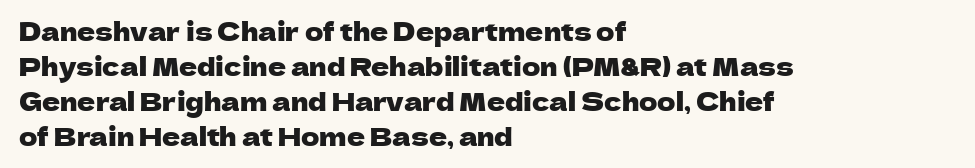
The image shows 25 px text type, upright; set left-aligned, normal line spacing (1.4x), normal letter spacing, not underlined.
